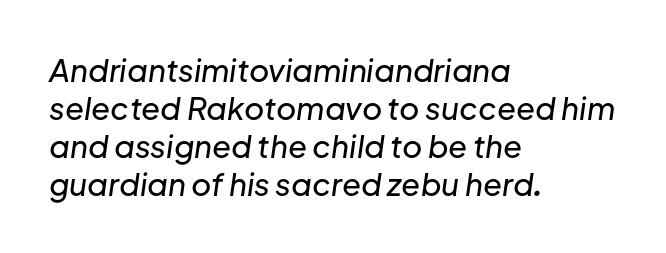
The image shows 31 px text type, italic (leaning right); set left-aligned, line spacing 1.23x, normal letter spacing, not underlined; low stroke contrast and a medium x-height.
